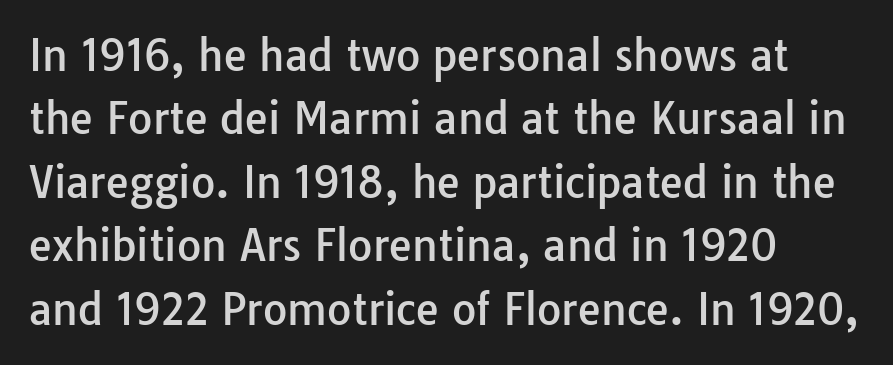
The image shows 42 px sans-serif type, upright; set left-aligned, normal line spacing (1.51x), normal letter spacing, not underlined; low stroke contrast and a medium x-height.
